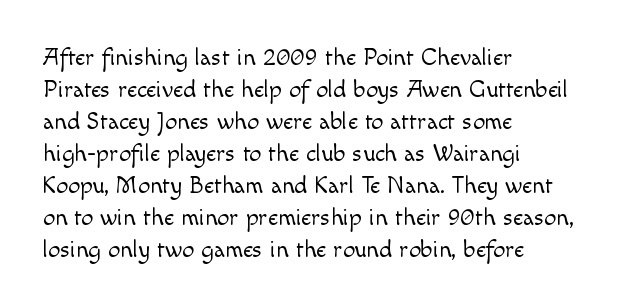
{"italic": "no", "bold": "no", "underline": "no", "align": "left", "line_spacing": "normal", "line_spacing_ratio": 1.33, "letter_spacing": "normal", "letter_spacing_em": 0.0, "glyph_px": 24}
